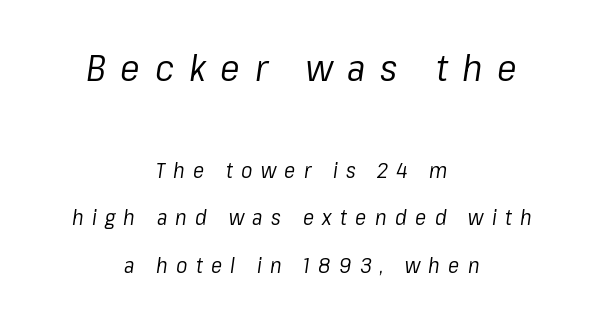
Q: Is the text bold? A: No.
Q: Is the text italic (slanted)? A: Yes, it leans right by about 8 degrees.
Q: Is the text underlined? A: No.
Q: How is the paragraph aligned? A: Centered.
Q: Is the spacing between letters normal or unusually wide? A: Unusually wide.
Q: Is the spacing between lines tight, normal or loose? A: Loose.
Q: Which block of text is set in a larger size, the first (top) or the second (bottom)? A: The first (top) one.
Q: Width (condensed, normal, or wide)? A: Normal.
Q: Stroke contrast? A: Low.
Q: x-height? A: Medium.
Q: Monospaced? A: No.
